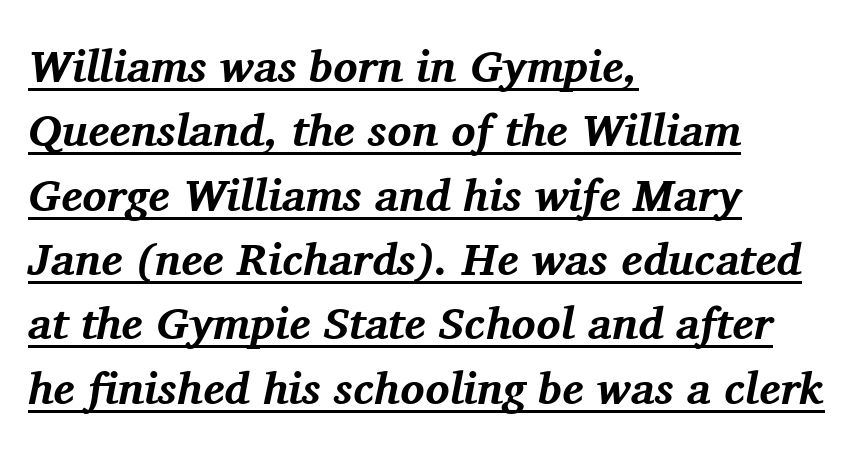
Q: Is the text bold? A: Yes.
Q: Is the text italic (slanted)? A: Yes, it leans right by about 11 degrees.
Q: Is the typeface a serif or a sans-serif typeface? A: Serif.
Q: Is the text underlined? A: Yes.
Q: How is the paragraph aligned? A: Left-aligned.
Q: Is the spacing between letters normal or unusually wide? A: Normal.
Q: Is the spacing between lines tight, normal or loose? A: Normal.
Q: Width (condensed, normal, or wide)? A: Normal.
Q: Stroke contrast? A: Medium.
Q: x-height? A: Medium.
Q: Monospaced? A: No.
